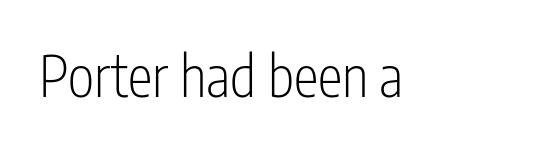
Q: Is the text bold? A: No.
Q: Is the text italic (slanted)? A: No, it is upright.
Q: Is the typeface a serif or a sans-serif typeface? A: Sans-serif.
Q: Is the text underlined? A: No.
Q: Is the spacing between letters normal or unusually wide? A: Normal.
Q: Width (condensed, normal, or wide)? A: Condensed.
Q: Stroke contrast? A: Low.
Q: x-height? A: Medium.
Q: Monospaced? A: No.
